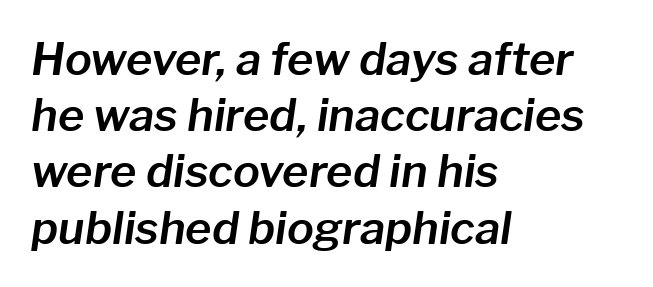
{"italic": "yes", "lean": "right", "slant_degrees": 8, "width": "normal", "stroke_contrast": "low", "x_height": "medium", "monospaced": "no", "underline": "no", "align": "left", "line_spacing": "normal", "line_spacing_ratio": 1.25, "letter_spacing": "normal", "letter_spacing_em": 0.0, "glyph_px": 45}
